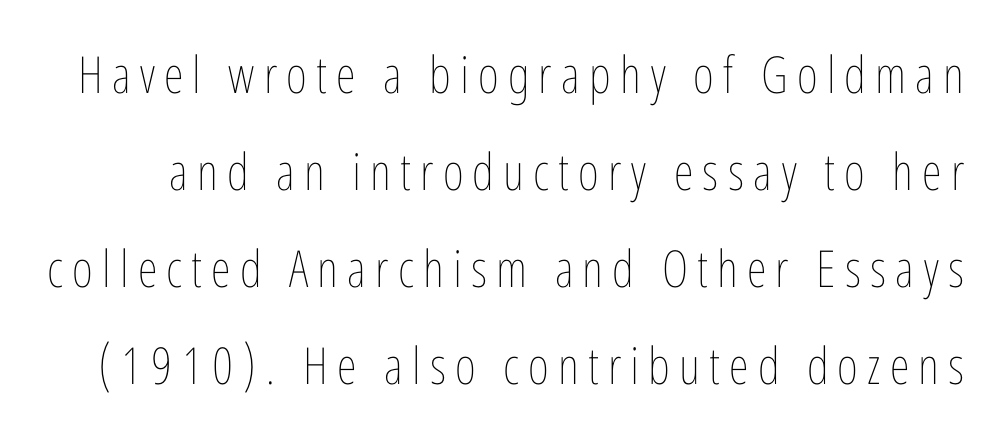
Beneath every word, the page is bare. Regarding leading, the lines here are spaced well apart. Is this a heavy cut? Hardly; it is regular or lighter. Do the letters lean? They stand straight.
